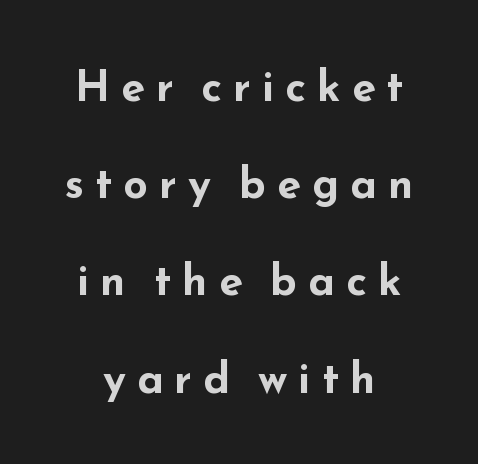
Q: Is the text bold? A: Yes.
Q: Is the text italic (slanted)? A: No, it is upright.
Q: Is the typeface a serif or a sans-serif typeface? A: Sans-serif.
Q: Is the text underlined? A: No.
Q: Is the spacing between letters normal or unusually wide? A: Unusually wide.
Q: Is the spacing between lines tight, normal or loose? A: Loose.
Q: Width (condensed, normal, or wide)? A: Wide.
Q: Stroke contrast? A: Low.
Q: x-height? A: Small.
Q: Monospaced? A: No.
